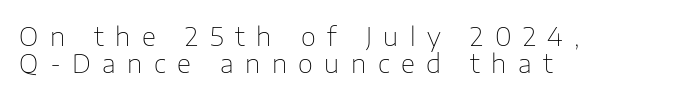
Q: Is the text bold? A: No.
Q: Is the text italic (slanted)? A: No, it is upright.
Q: Is the text underlined? A: No.
Q: How is the paragraph aligned? A: Left-aligned.
Q: Is the spacing between letters normal or unusually wide? A: Unusually wide.
Q: Is the spacing between lines tight, normal or loose? A: Tight.
